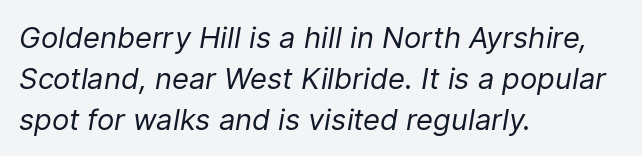
The image shows 29 px regular-weight type, italic (leaning right); set left-aligned, normal line spacing (1.41x), normal letter spacing, not underlined; low stroke contrast and a medium x-height.
